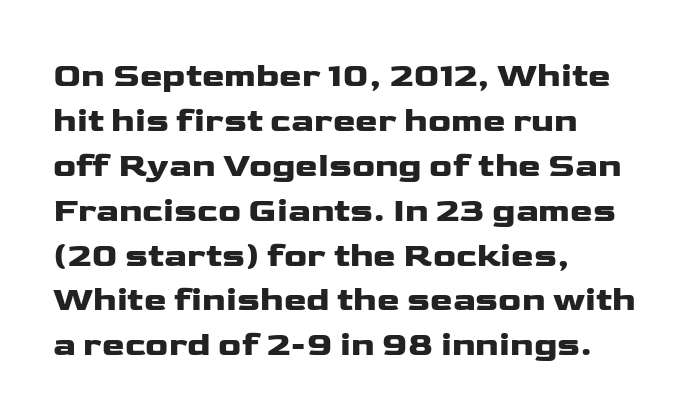
Is this a fixed-width face? No — the glyphs have proportional, varying widths. Regular leading. Quick note: not italic, upright. How are the letters spaced? Ordinarily, with no added tracking. This rendering features lettering with no underline.
